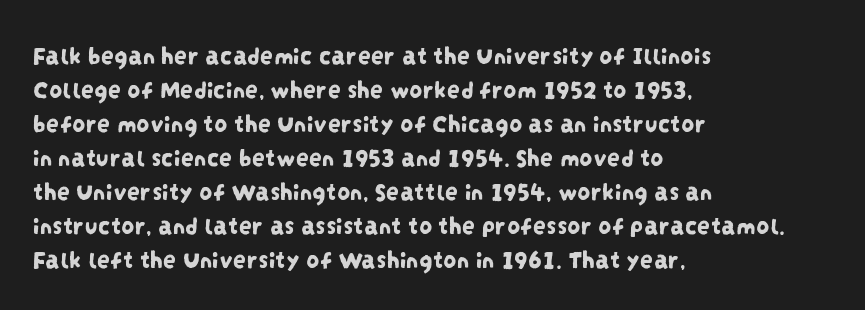
How would I describe the line gaps? Plain and ordinary. These lines are set flush left with a ragged right edge. The space beneath each line is pristine and unruled. Spacing between characters is what you'd get straight out of the box.
